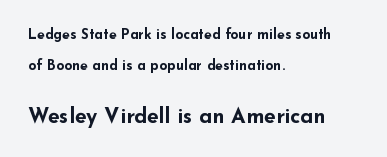
{"italic": "no", "bold": "yes", "underline": "no", "align": "left", "line_spacing": "loose", "line_spacing_ratio": 2.22, "letter_spacing": "normal", "letter_spacing_em": 0.0, "larger_block": "second", "size_ratio": 1.5, "glyph_px": 21}
